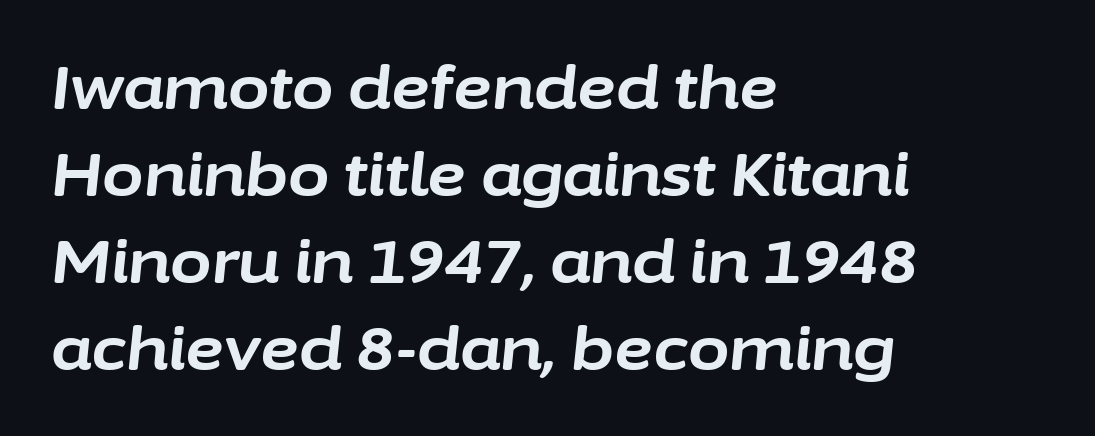
The paragraph shown leans on its left margin. Think of a printed novel: that variable character pitch is what you see here. The glyphs look as if they've been sheared to an angle. Successive baselines arrive at the customary interval. Descender tails drop into unmarked territory. Nobody touched the tracking dial on this one.
